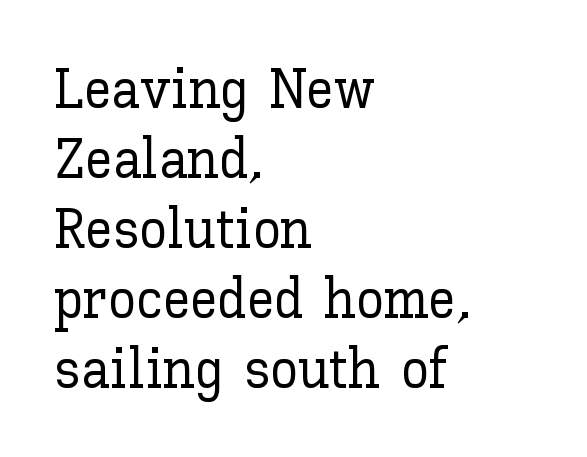
You can tell it's not italic because the verticals are truly vertical. The face used here is proportionally spaced, like ordinary book or web type. Type without underlining. Here the glyphs are tracked normally, forming tight word shapes. The paragraph shown leans on its left margin. Whoever set this chose a conventional vertical rhythm.
